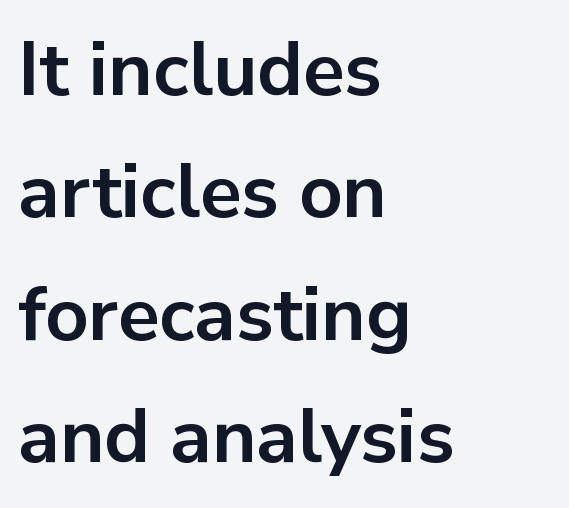
Q: Is the text bold? A: Yes.
Q: Is the text italic (slanted)? A: No, it is upright.
Q: Is the typeface a serif or a sans-serif typeface? A: Sans-serif.
Q: Is the text underlined? A: No.
Q: How is the paragraph aligned? A: Left-aligned.
Q: Is the spacing between letters normal or unusually wide? A: Normal.
Q: Is the spacing between lines tight, normal or loose? A: Normal.
Q: Width (condensed, normal, or wide)? A: Normal.
Q: Stroke contrast? A: Low.
Q: x-height? A: Medium.
Q: Monospaced? A: No.
